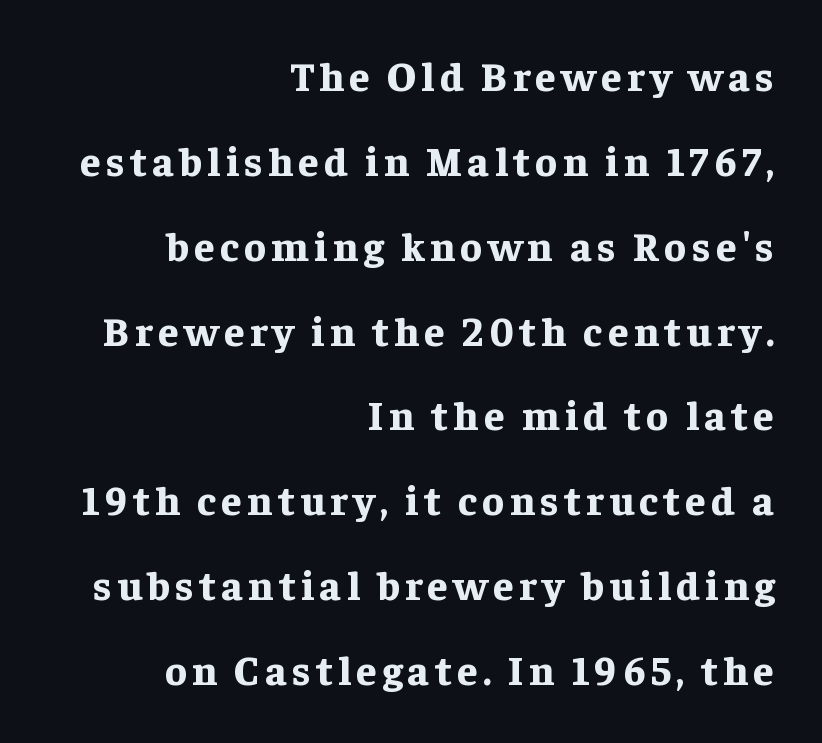
Q: Is the text bold? A: Yes.
Q: Is the text italic (slanted)? A: No, it is upright.
Q: Is the typeface a serif or a sans-serif typeface? A: Serif.
Q: Is the text underlined? A: No.
Q: How is the paragraph aligned? A: Right-aligned.
Q: Is the spacing between lines tight, normal or loose? A: Loose.
Q: Width (condensed, normal, or wide)? A: Normal.
Q: Stroke contrast? A: Low.
Q: x-height? A: Medium.
Q: Monospaced? A: No.
